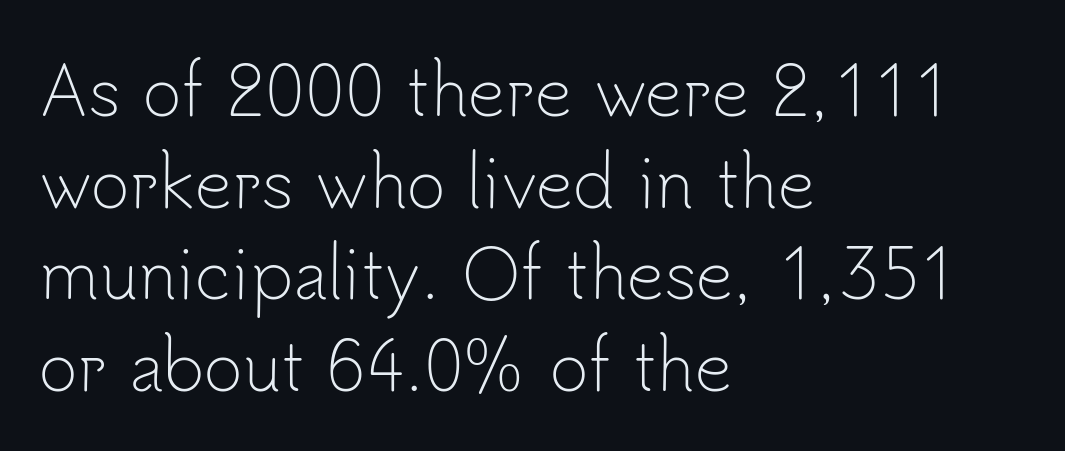
Q: Is the text bold? A: No.
Q: Is the text italic (slanted)? A: No, it is upright.
Q: Is the typeface a serif or a sans-serif typeface? A: Sans-serif.
Q: Is the text underlined? A: No.
Q: How is the paragraph aligned? A: Left-aligned.
Q: Is the spacing between letters normal or unusually wide? A: Normal.
Q: Is the spacing between lines tight, normal or loose? A: Normal.
Q: Width (condensed, normal, or wide)? A: Normal.
Q: Stroke contrast? A: Low.
Q: x-height? A: Small.
Q: Monospaced? A: No.
